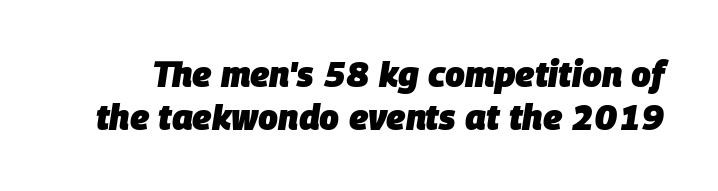
The image shows 35 px heavy type, italic (leaning right); set line spacing 1.22x, normal letter spacing, not underlined; low stroke contrast and a large x-height.
